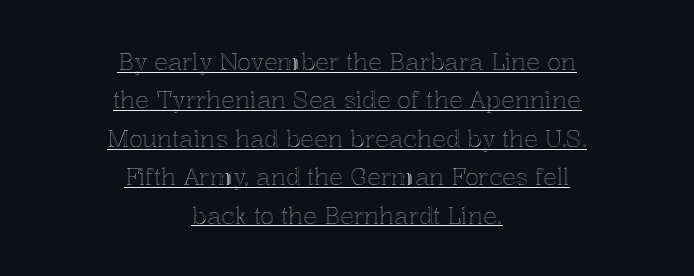
Caption: multi-line text, centered on the measure. The rendering uses a moderate line-height, typical for paragraphs. This sample carries an underscore along the baseline area. Words appear dense and cohesive because spacing is normal. If you drew a line through each stem, it would be perfectly vertical.
